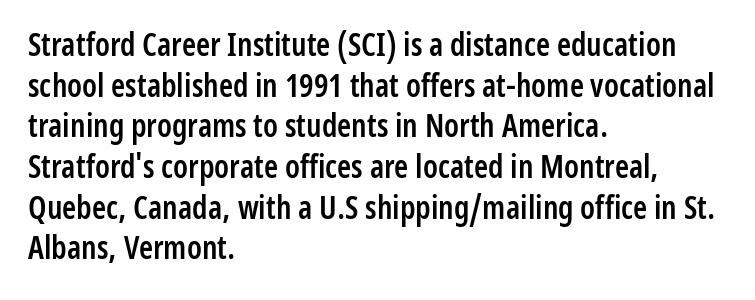
{"serif": "no", "italic": "no", "bold": "semi", "weight": "semibold", "width": "condensed", "stroke_contrast": "low", "x_height": "medium", "monospaced": "no", "underline": "no", "align": "left", "line_spacing": "normal", "line_spacing_ratio": 1.27, "letter_spacing": "normal", "letter_spacing_em": 0.0, "glyph_px": 32}
